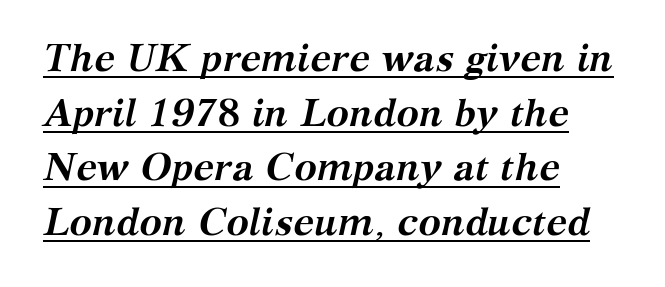
The image shows 38 px semibold serif type, italic (leaning right); set left-aligned, normal line spacing (1.44x), normal letter spacing, underlined; medium stroke contrast and a medium x-height.
